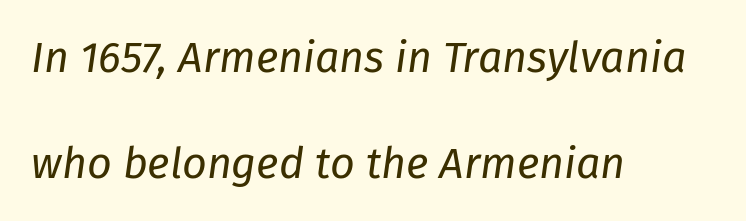
The image shows 43 px regular-weight type, italic (leaning right); set left-aligned, loose line spacing (2.46x), normal letter spacing, not underlined; low stroke contrast and a medium x-height.
